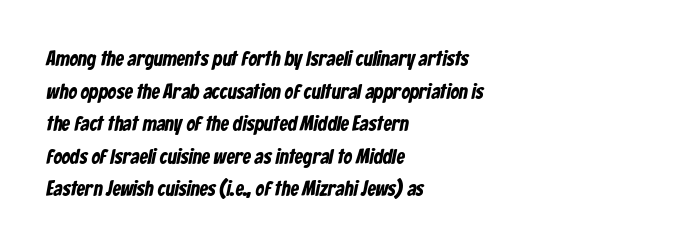
{"underline": "no", "align": "left", "line_spacing": "normal", "line_spacing_ratio": 1.55, "letter_spacing": "normal", "letter_spacing_em": 0.0, "glyph_px": 21}
